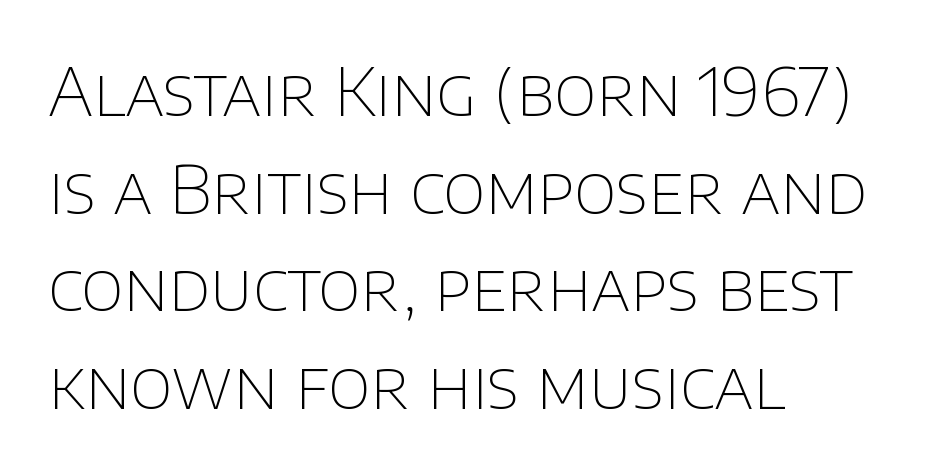
The image shows 66 px thin sans-serif type, upright; set left-aligned, normal line spacing (1.48x), normal letter spacing, not underlined; low stroke contrast and a large x-height.
